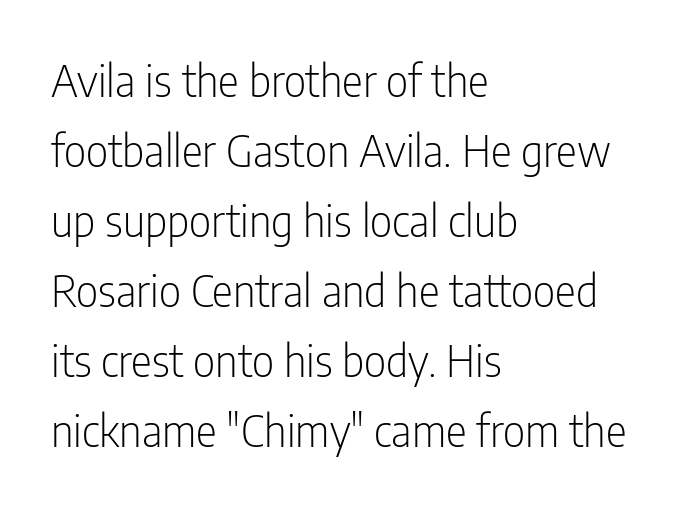
The image shows 44 px light, condensed sans-serif type, upright; set left-aligned, normal line spacing (1.59x), normal letter spacing, not underlined; low stroke contrast and a medium x-height.
